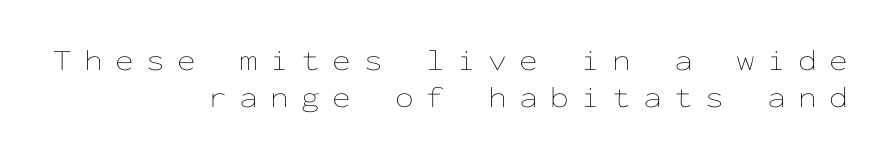
The face used here is rendered with a markedly widened letterfit. No word sits above an underline. Every row of glyphs terminates at an identical x-position on the right. Unlike italic type, these characters show no tilt at all. Every character here occupies the same horizontal width, giving the sample a typewriter-like rhythm. No letter is thick-stroked: the sample isn't bold.
